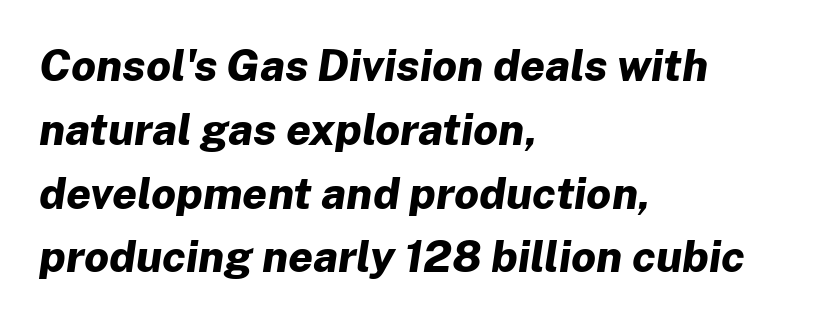
In terms of letterspacing, this is plain default setting. Beneath every word, the page is bare. Leftover space on each line is placed entirely after the last word. The vertical gap from one line to the next is medium. Designer's note — italics engaged. Heavy, bold letterforms.
